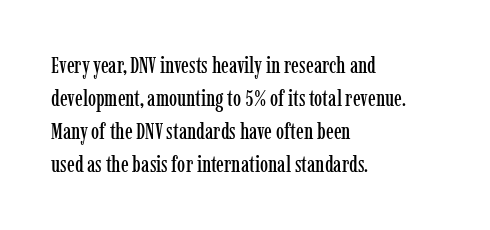
Q: Is the text italic (slanted)? A: No, it is upright.
Q: Is the text underlined? A: No.
Q: How is the paragraph aligned? A: Left-aligned.
Q: Is the spacing between letters normal or unusually wide? A: Normal.
Q: Is the spacing between lines tight, normal or loose? A: Normal.
